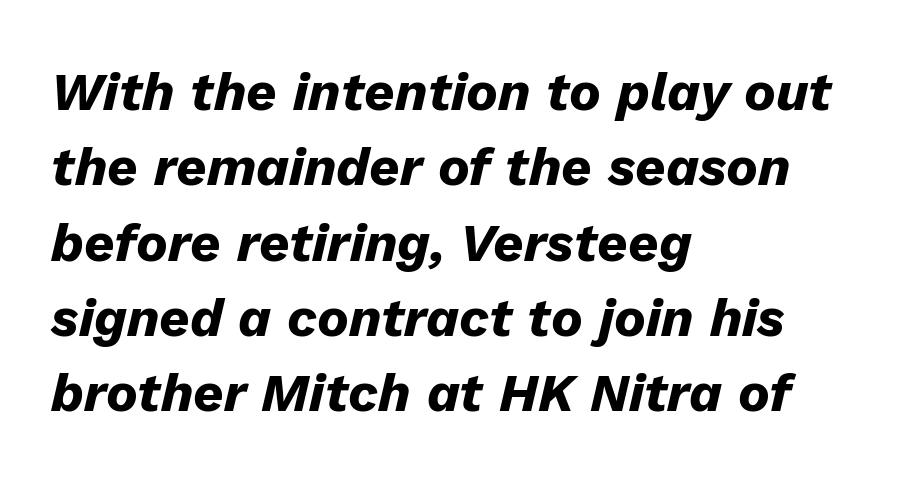
Q: Is the text bold? A: Yes.
Q: Is the text italic (slanted)? A: Yes, it leans right by about 13 degrees.
Q: Is the text underlined? A: No.
Q: How is the paragraph aligned? A: Left-aligned.
Q: Is the spacing between letters normal or unusually wide? A: Normal.
Q: Is the spacing between lines tight, normal or loose? A: Normal.
Q: Width (condensed, normal, or wide)? A: Normal.
Q: Stroke contrast? A: Low.
Q: x-height? A: Medium.
Q: Monospaced? A: No.
